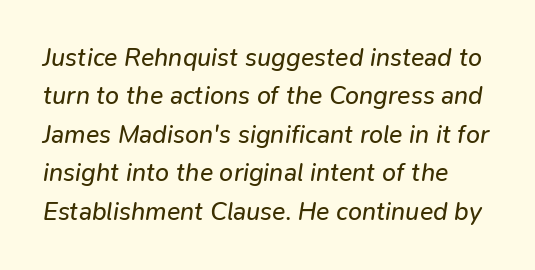
{"italic": "yes", "lean": "right", "slant_degrees": 9, "bold": "no", "underline": "no", "line_spacing": "normal", "line_spacing_ratio": 1.54, "letter_spacing": "normal", "letter_spacing_em": 0.0, "glyph_px": 25}
